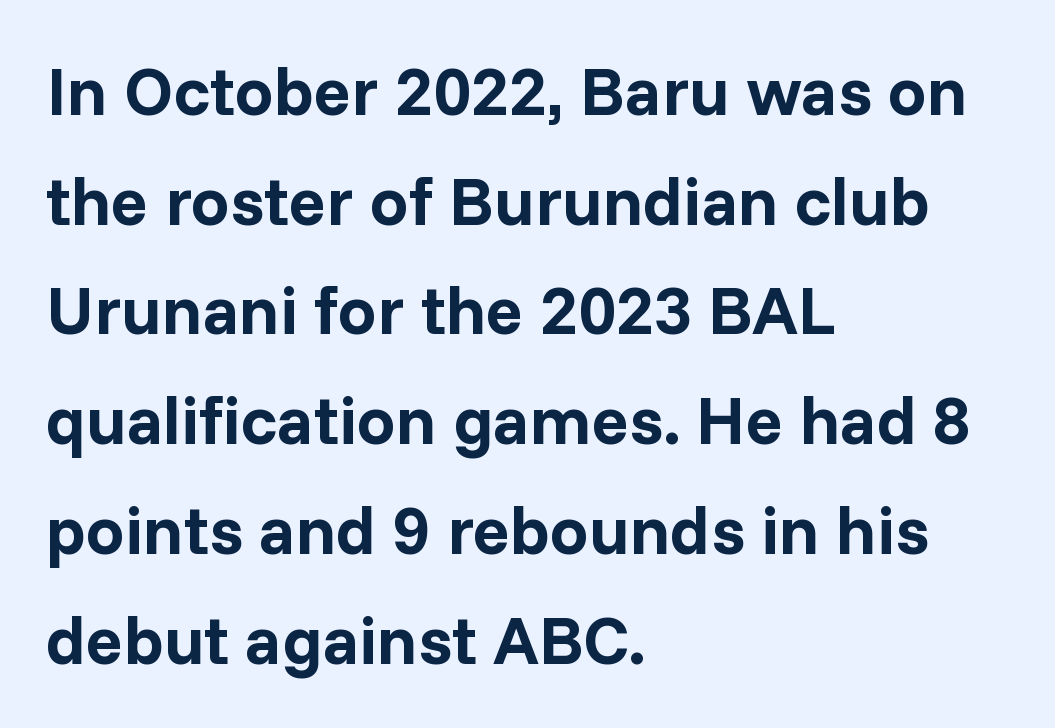
Q: Is the text bold? A: Yes.
Q: Is the text italic (slanted)? A: No, it is upright.
Q: Is the typeface a serif or a sans-serif typeface? A: Sans-serif.
Q: Is the text underlined? A: No.
Q: How is the paragraph aligned? A: Left-aligned.
Q: Is the spacing between letters normal or unusually wide? A: Normal.
Q: Is the spacing between lines tight, normal or loose? A: Normal.
Q: Width (condensed, normal, or wide)? A: Normal.
Q: Stroke contrast? A: Low.
Q: x-height? A: Medium.
Q: Monospaced? A: No.
